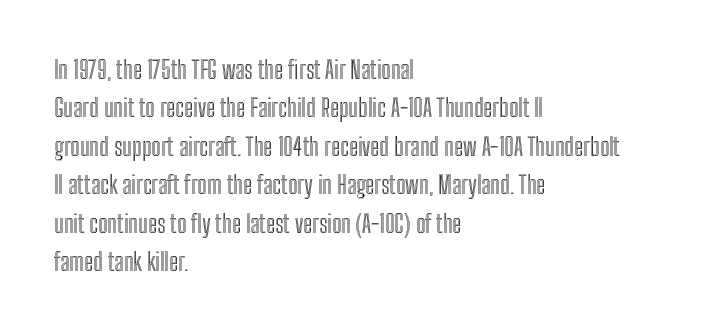
These lines stack with their left ends in a neat column. This is the regular roman posture of the typeface. Leading matches the norm, producing a regular column. No extra tracking has been applied to these lines. Type without underlining.
